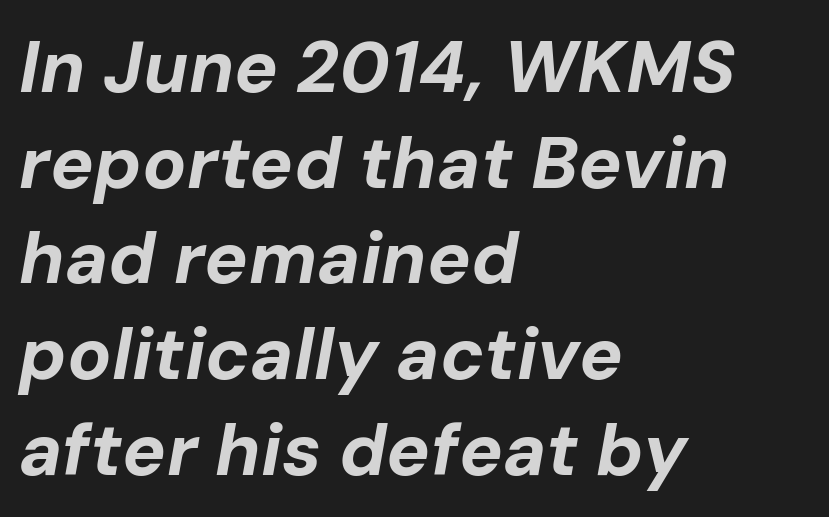
Decoration check: the copy has no underline. Here the designer chose a conventional face with non-uniform glyph widths. Rendered with sloped, italic letterforms. Tracking here is standard; glyphs follow each other at the usual distance. Emphasis by weight is at full strength: bold. Evenly set lines give the paragraph a standard silhouette.
